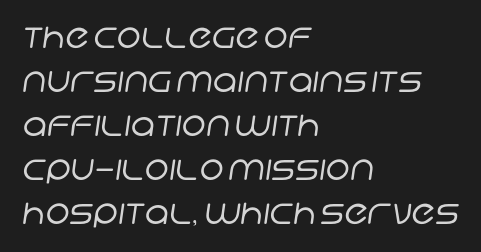
The image shows 33 px regular-weight sans-serif type; set left-aligned, normal line spacing (1.33x), normal letter spacing, not underlined; low stroke contrast and a large x-height.
